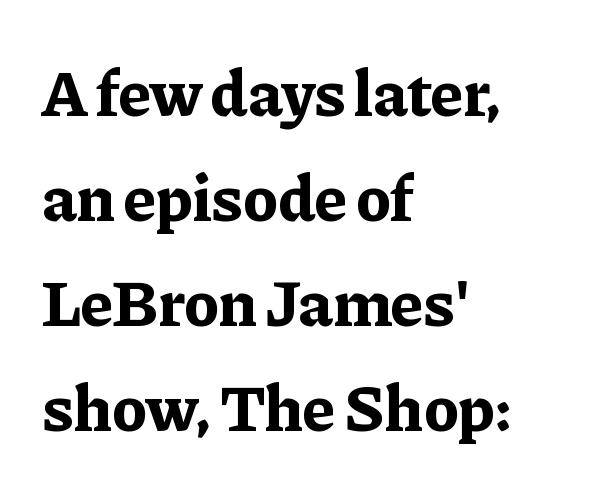
Q: Is the text bold? A: Yes.
Q: Is the text italic (slanted)? A: No, it is upright.
Q: Is the typeface a serif or a sans-serif typeface? A: Serif.
Q: Is the text underlined? A: No.
Q: How is the paragraph aligned? A: Left-aligned.
Q: Is the spacing between letters normal or unusually wide? A: Normal.
Q: Is the spacing between lines tight, normal or loose? A: Normal.
Q: Width (condensed, normal, or wide)? A: Normal.
Q: Stroke contrast? A: Low.
Q: x-height? A: Medium.
Q: Monospaced? A: No.
